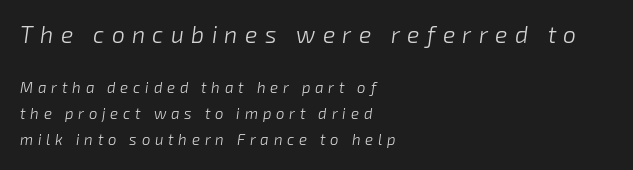
The weight would be labelled regular, book, light, or lighter still. There is plenty of visible air inserted between adjacent glyphs. Each line starts at the same left margin while the right side varies. Caption: upper text group enlarged, lower text group reduced. The glyphs look as if they've been sheared to an angle.
